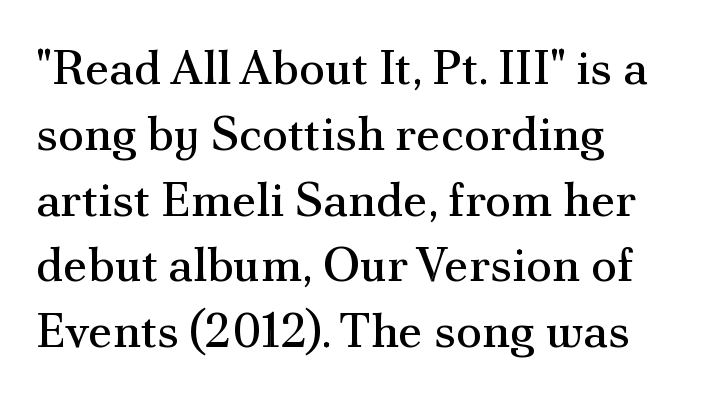
{"serif": "yes", "italic": "no", "bold": "no", "weight": "regular", "width": "normal", "stroke_contrast": "medium", "x_height": "small", "monospaced": "no", "underline": "no", "align": "left", "line_spacing": "normal", "line_spacing_ratio": 1.37, "letter_spacing": "normal", "letter_spacing_em": 0.0, "glyph_px": 48}
